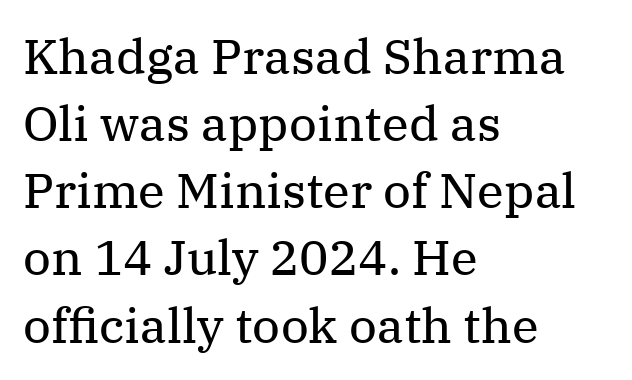
Nope, not italic — everything's standing straight. Quick note: underline off. Regarding leading, the lines here are spaced in the standard way. Summary of weight: not heavy and not bold.
